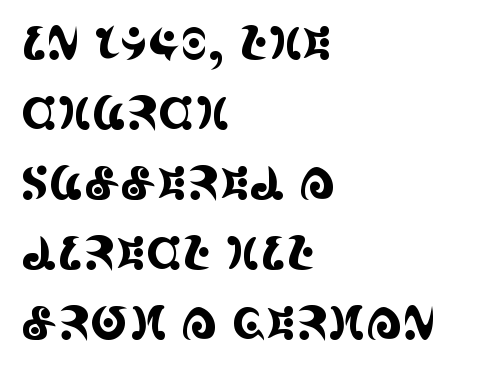
{"serif": "yes", "italic": "no", "width": "condensed", "x_height": "large", "monospaced": "no", "underline": "no", "align": "left", "line_spacing": "normal", "line_spacing_ratio": 1.52, "letter_spacing": "normal", "letter_spacing_em": 0.0, "glyph_px": 46}
